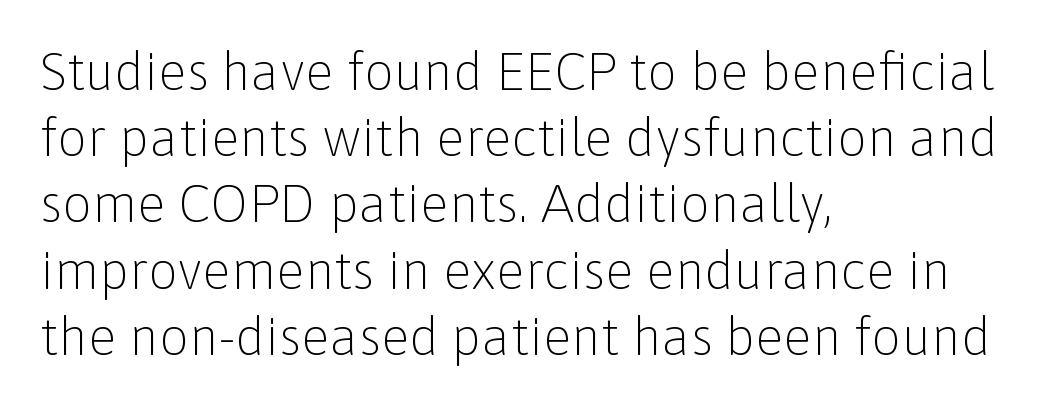
{"serif": "no", "italic": "no", "bold": "no", "weight": "light", "width": "normal", "stroke_contrast": "low", "x_height": "medium", "monospaced": "no", "underline": "no", "align": "left", "line_spacing": "normal", "line_spacing_ratio": 1.25, "letter_spacing": "normal", "letter_spacing_em": 0.0, "glyph_px": 53}
